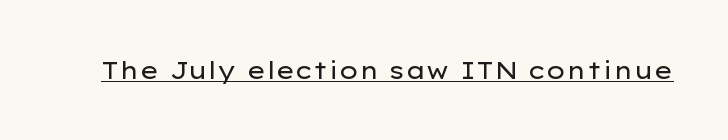
Q: Is the text bold? A: No.
Q: Is the text italic (slanted)? A: No, it is upright.
Q: Is the text underlined? A: Yes.
Q: Is the spacing between letters normal or unusually wide? A: Normal.
